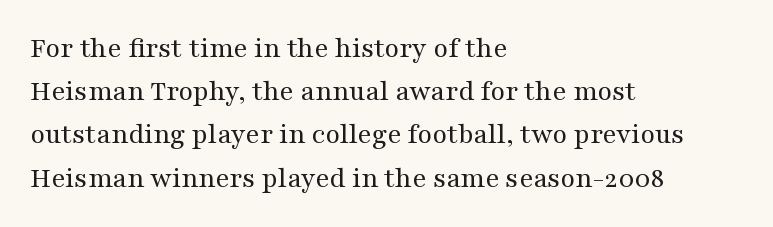
The image shows 30 px regular-weight, wide serif type, upright; set left-aligned, normal line spacing (1.44x), normal letter spacing, not underlined; medium stroke contrast and a medium x-height.
